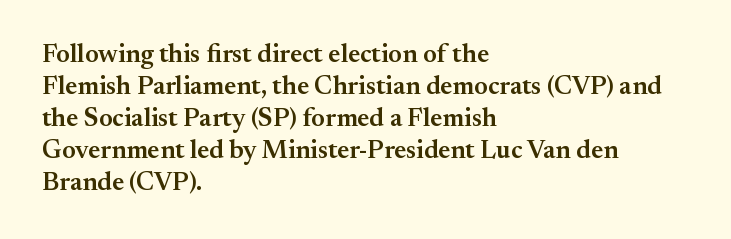
{"italic": "no", "bold": "semi", "underline": "no", "align": "left", "line_spacing_ratio": 1.23, "letter_spacing": "normal", "letter_spacing_em": 0.0, "glyph_px": 26}
